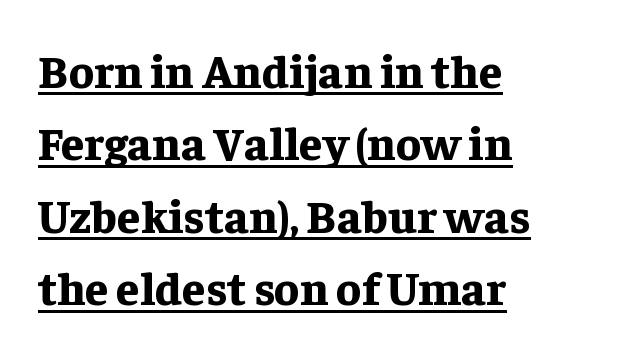
The image shows 47 px bold serif type, upright; set left-aligned, normal line spacing (1.54x), normal letter spacing, underlined; low stroke contrast and a medium x-height.
